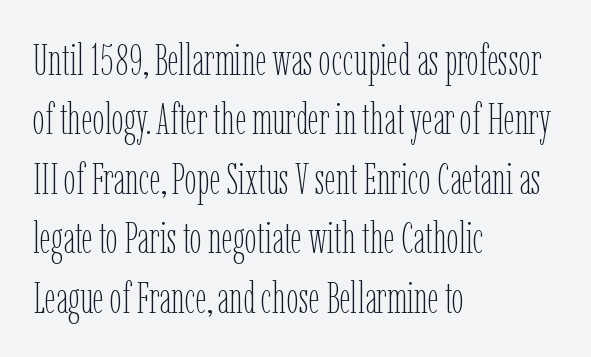
The image shows 44 px thin, condensed type, upright; set left-aligned, normal line spacing (1.35x), normal letter spacing, not underlined; low stroke contrast and a medium x-height.
